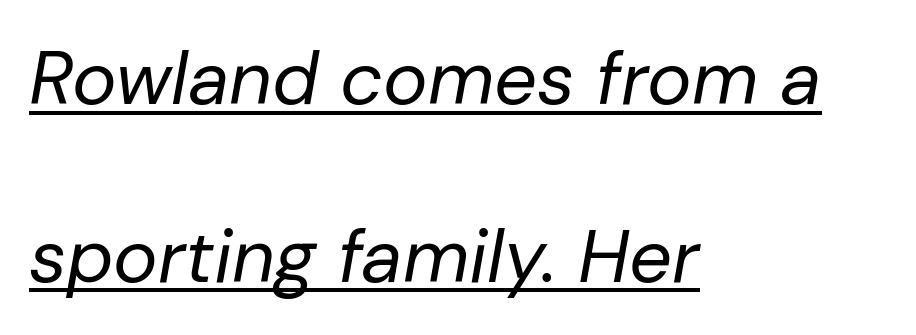
{"italic": "yes", "lean": "right", "slant_degrees": 10, "bold": "no", "weight": "regular", "width": "normal", "stroke_contrast": "low", "x_height": "medium", "monospaced": "no", "underline": "yes", "align": "left", "line_spacing": "loose", "line_spacing_ratio": 2.37, "letter_spacing": "normal", "letter_spacing_em": 0.0, "glyph_px": 75}
